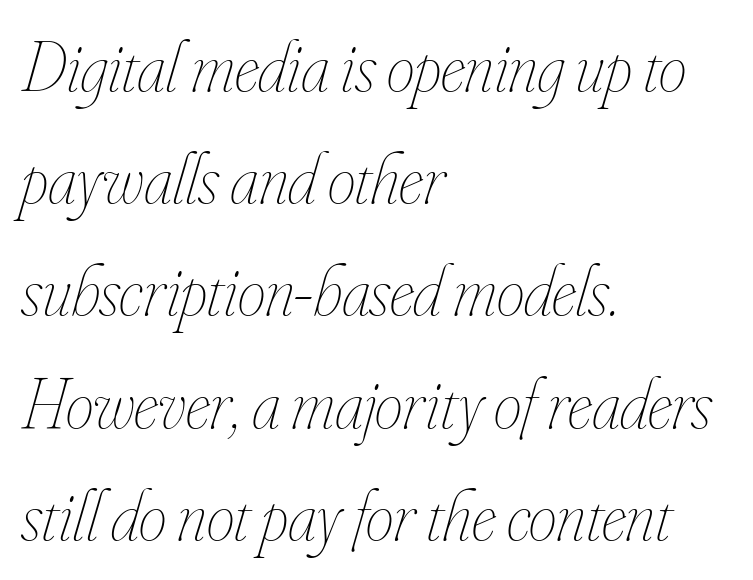
This sample uses an oblique cut, with every glyph tilted off the vertical. A typesetter would call this proportional, since set widths differ per character. Tracking here is standard; glyphs follow each other at the usual distance. Left-aligned paragraph, ragged on the right.
